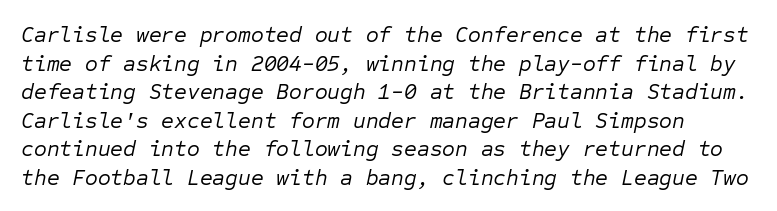
{"italic": "yes", "lean": "right", "slant_degrees": 12, "bold": "no", "underline": "no", "line_spacing": "normal", "line_spacing_ratio": 1.3, "letter_spacing": "normal", "letter_spacing_em": 0.0, "glyph_px": 22}
